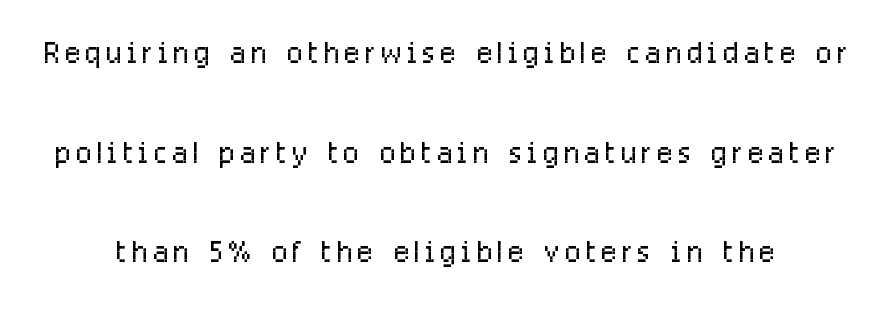
The image shows 41 px light, condensed sans-serif type, upright; set loose line spacing (2.43x), not underlined; low stroke contrast and a medium x-height.
